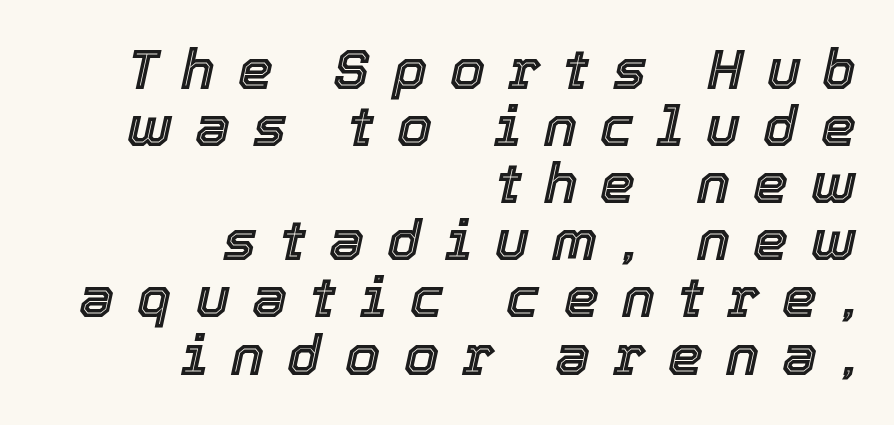
The image shows 56 px text type, italic (leaning right); set right-aligned, tight line spacing (1.02x), unusually wide letter spacing (+0.41 em), not underlined; a medium x-height.
